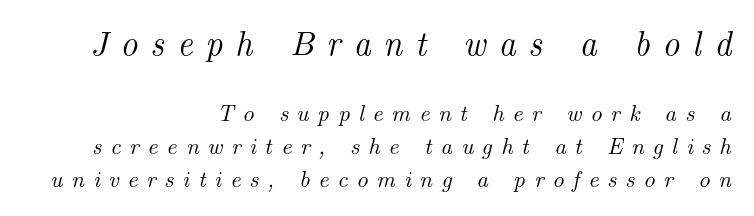
{"serif": "yes", "italic": "yes", "lean": "right", "slant_degrees": 14, "width": "normal", "stroke_contrast": "medium", "x_height": "small", "monospaced": "no", "underline": "no", "align": "right", "line_spacing": "normal", "line_spacing_ratio": 1.43, "letter_spacing": "wide", "letter_spacing_em": 0.37, "larger_block": "first", "size_ratio": 1.48, "glyph_px": 34}
